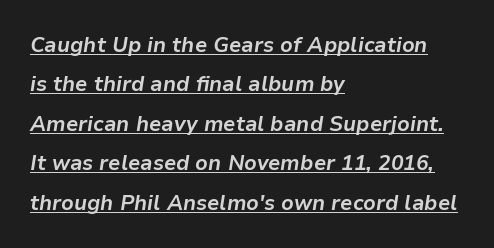
The face used here is rendered with its standard letterfit. Would a proofreader flag this as italicized? Yes. A classic flush-left, rag-right setting is used for this passage. Emphasis by weight is at full strength: bold. In designer terms, the underline attribute is active on this setting.
